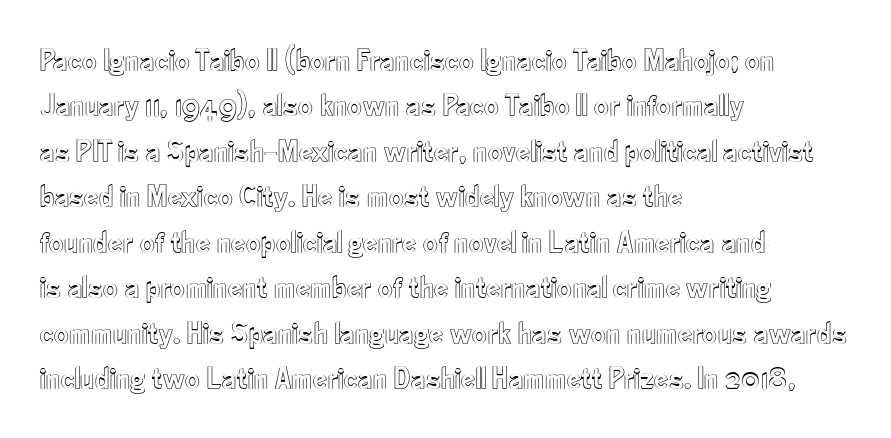
Q: Is the text italic (slanted)? A: No, it is upright.
Q: Is the text underlined? A: No.
Q: How is the paragraph aligned? A: Left-aligned.
Q: Is the spacing between letters normal or unusually wide? A: Normal.
Q: Is the spacing between lines tight, normal or loose? A: Normal.
Q: Width (condensed, normal, or wide)? A: Condensed.
Q: x-height? A: Small.
Q: Monospaced? A: No.
